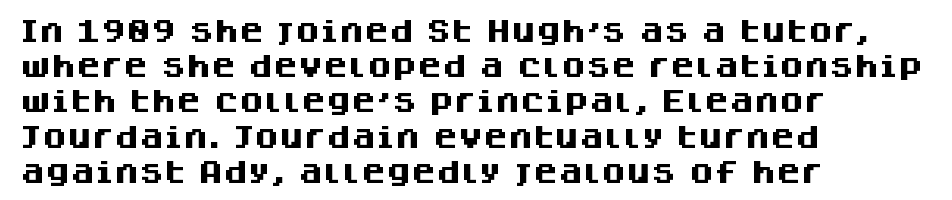
The image shows 25 px bold type, upright; set left-aligned, normal line spacing (1.41x), normal letter spacing, not underlined.
